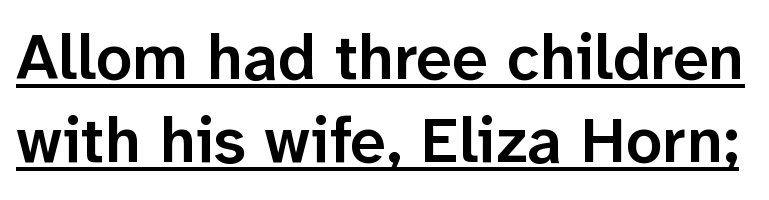
The image shows 64 px semibold sans-serif type, upright; set normal line spacing (1.3x), normal letter spacing, underlined; low stroke contrast and a medium x-height.
